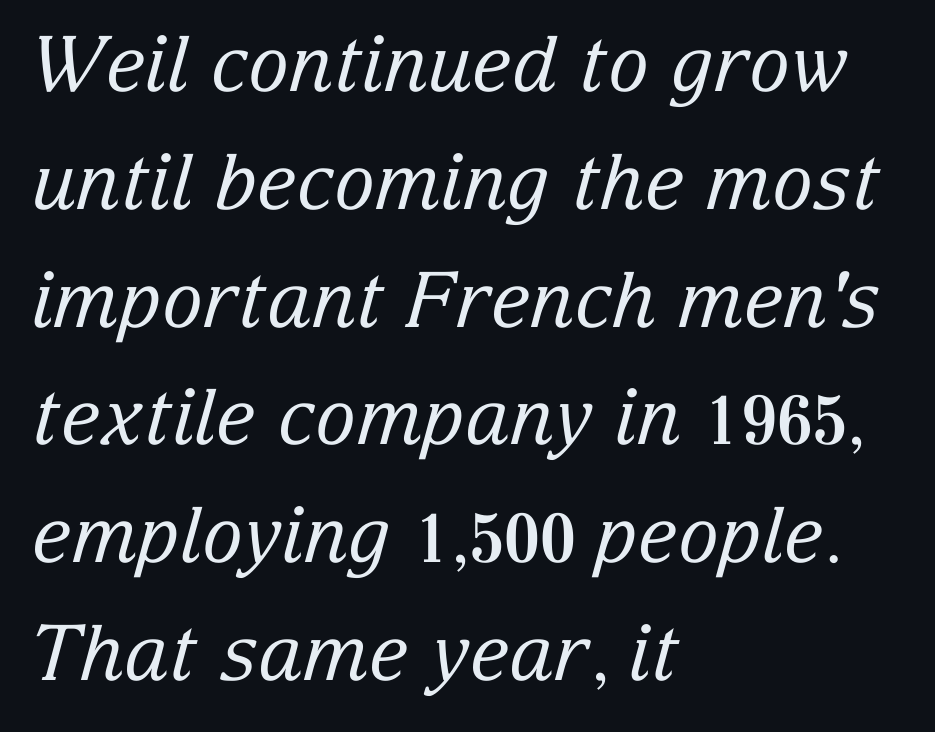
The image shows 77 px regular-weight serif type, italic (leaning right); set left-aligned, normal line spacing (1.53x), normal letter spacing, not underlined; low stroke contrast and a medium x-height.
